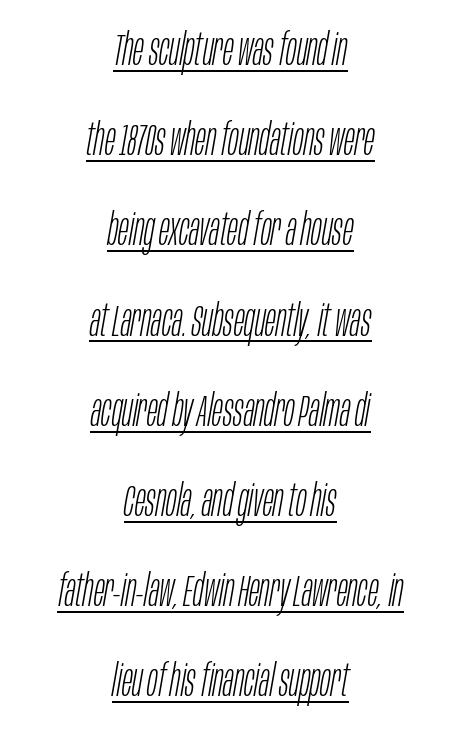
The image shows 44 px light, condensed type, italic (leaning right); set centered, loose line spacing (2.05x), normal letter spacing, underlined; low stroke contrast and a large x-height.
